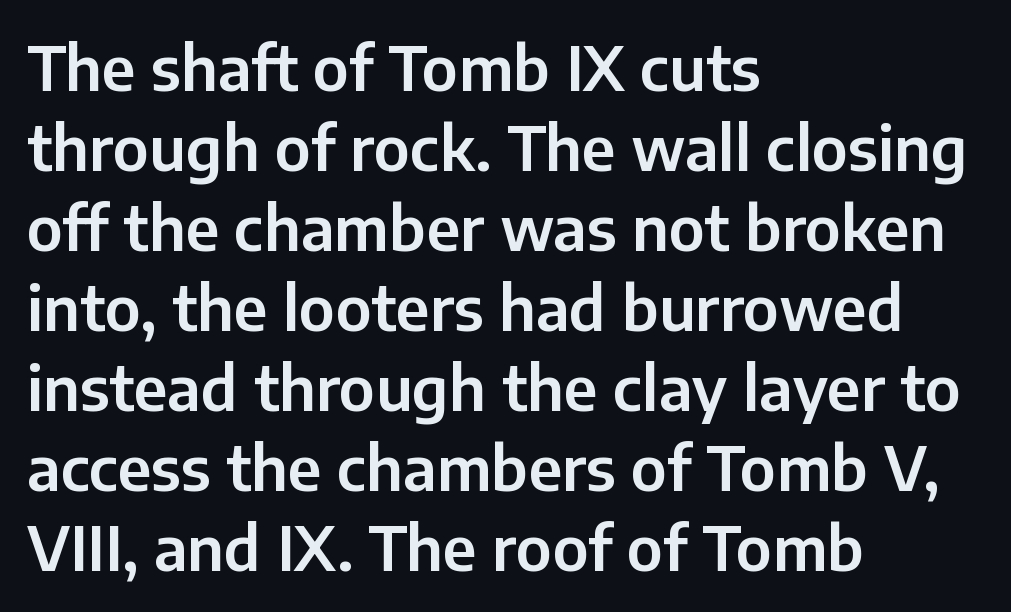
Q: Is the text italic (slanted)? A: No, it is upright.
Q: Is the typeface a serif or a sans-serif typeface? A: Sans-serif.
Q: Is the text underlined? A: No.
Q: How is the paragraph aligned? A: Left-aligned.
Q: Is the spacing between letters normal or unusually wide? A: Normal.
Q: Is the spacing between lines tight, normal or loose? A: Normal.
Q: Width (condensed, normal, or wide)? A: Normal.
Q: Stroke contrast? A: Low.
Q: x-height? A: Medium.
Q: Monospaced? A: No.
